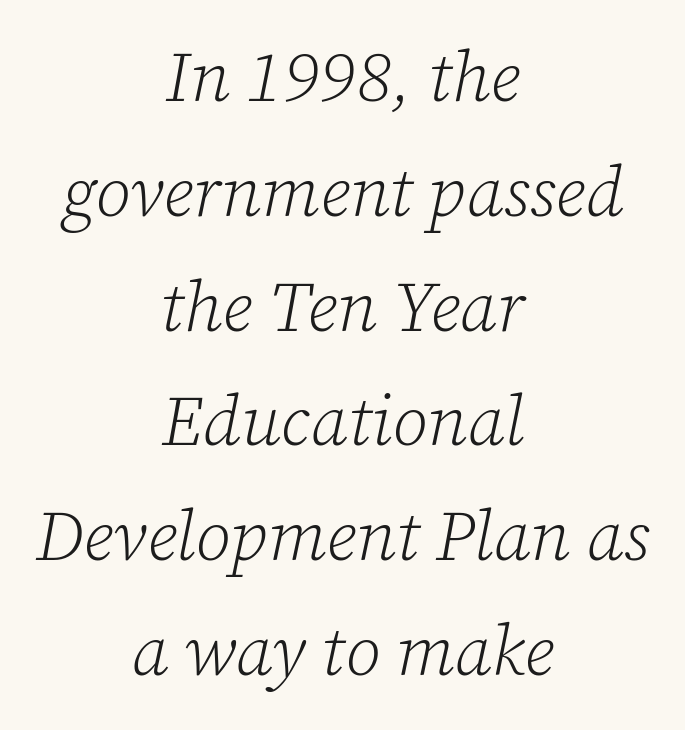
The image shows 70 px light serif type, italic (leaning right); set centered, normal line spacing (1.64x), normal letter spacing, not underlined; low stroke contrast and a medium x-height.
